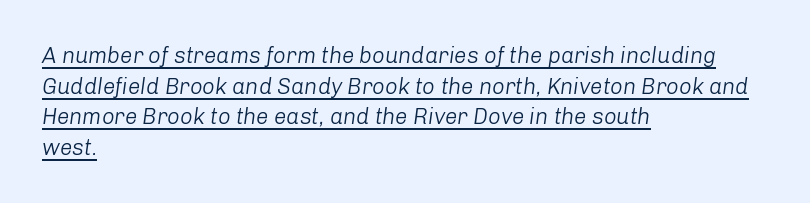
Is the letter spacing exaggerated? No — it looks like the ordinary default. Slanted lettering throughout. These glyphs show unthickened strokes, regular width or finer. The glyphs are accompanied by a horizontal stroke just below them. Horizontal bands of white between lines are of average thickness. Layout note: lines flush left.
